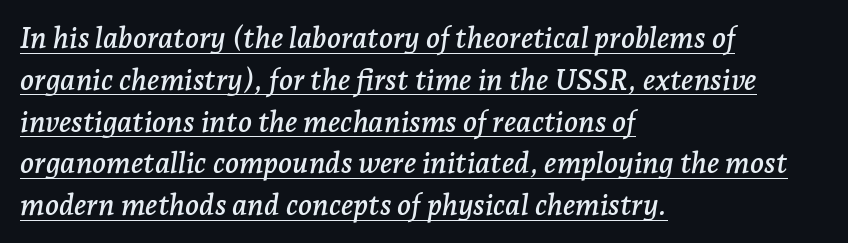
Leading: standard. Would a proofreader flag this as italicized? Yes. The typesetter chose a ragged-right arrangement here. Caption: lettering with a line underneath.
